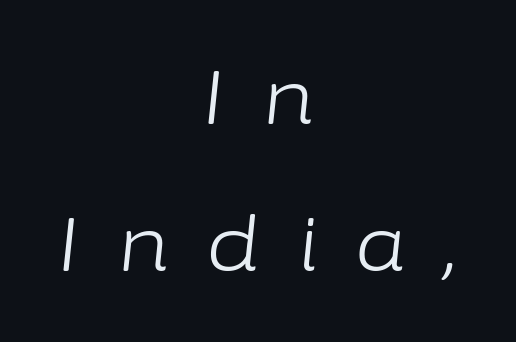
The image shows 75 px light type, italic (leaning right); set centered, loose line spacing (1.96x), unusually wide letter spacing (+0.49 em), not underlined; low stroke contrast and a medium x-height.
